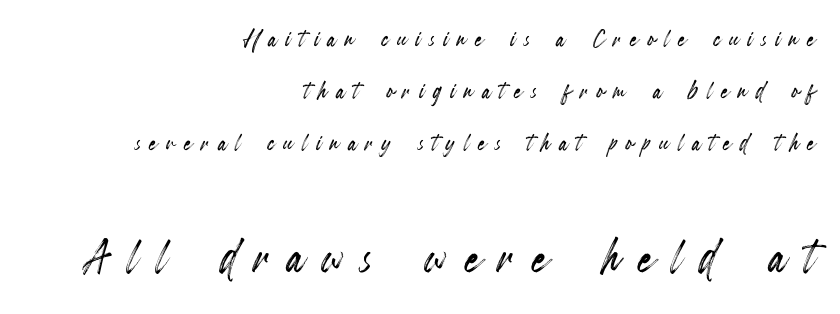
Q: Is the text italic (slanted)? A: Yes.
Q: Is the text underlined? A: No.
Q: How is the paragraph aligned? A: Right-aligned.
Q: Is the spacing between letters normal or unusually wide? A: Unusually wide.
Q: Which block of text is set in a larger size, the first (top) or the second (bottom)? A: The second (bottom) one.
Q: Width (condensed, normal, or wide)? A: Condensed.
Q: x-height? A: Small.
Q: Monospaced? A: No.
